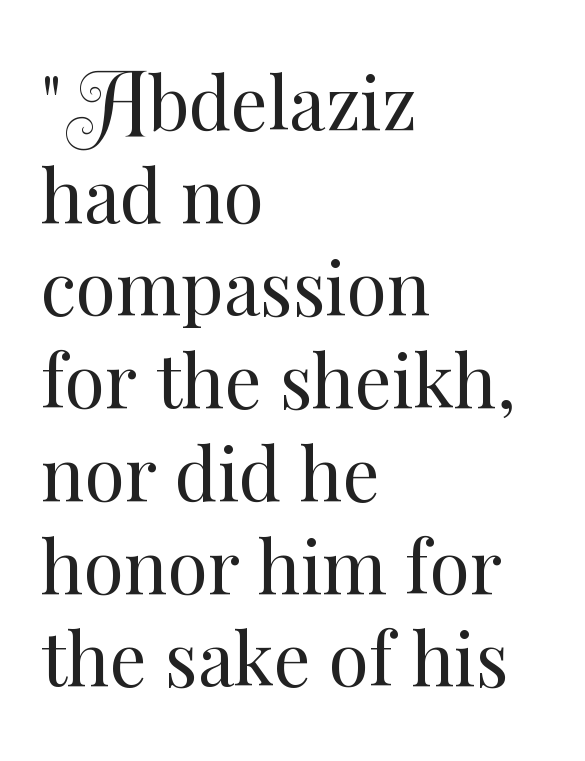
{"italic": "no", "bold": "no", "weight": "regular", "width": "normal", "stroke_contrast": "medium", "x_height": "small", "monospaced": "no", "underline": "no", "align": "left", "line_spacing": "normal", "line_spacing_ratio": 1.27, "letter_spacing": "normal", "letter_spacing_em": 0.0, "glyph_px": 73}
